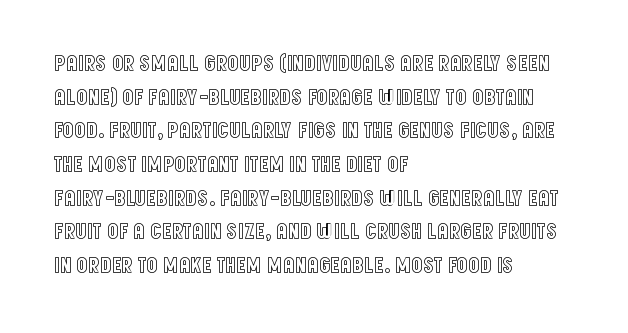
One glance says typical: line gaps are just what's usual. The letters stand upright; this is a roman face. The gap between lines stays unmarked. These lines keep a tight, regular rhythm from letter to letter. Casual observation: everything's shoved over to the left.
